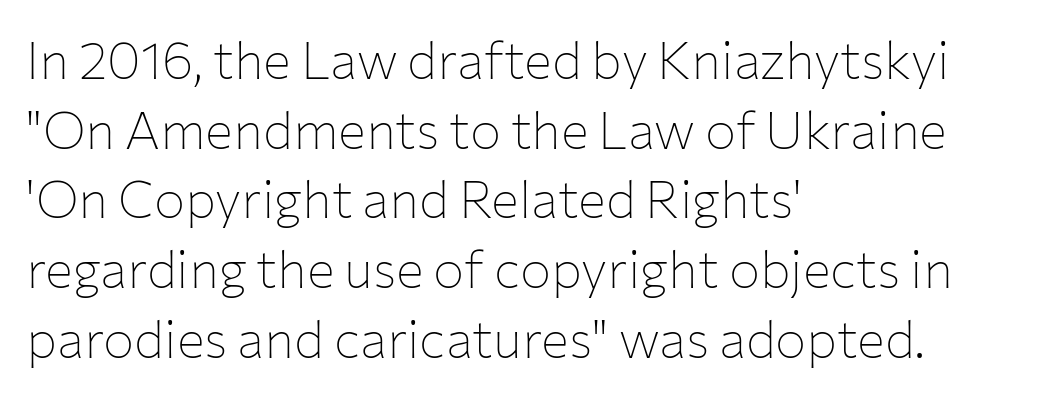
Designer's note — italics off, roman on. Leftover space on each line is placed entirely after the last word. Does extra space separate the letters? No, they use regular spacing. No feet cap the strokes, marking this as sans-serif type. Anything drawn beneath the words? Only blank space. The strokes carry an ordinary text weight at most.
